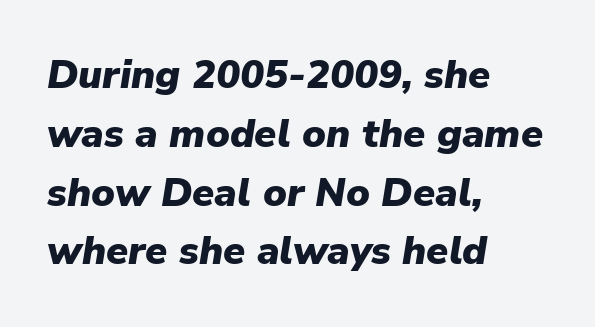
Q: Is the text bold? A: Yes.
Q: Is the text italic (slanted)? A: Yes, it leans right by about 9 degrees.
Q: Is the text underlined? A: No.
Q: How is the paragraph aligned? A: Left-aligned.
Q: Is the spacing between letters normal or unusually wide? A: Normal.
Q: Is the spacing between lines tight, normal or loose? A: Normal.
Q: Width (condensed, normal, or wide)? A: Normal.
Q: Stroke contrast? A: Low.
Q: x-height? A: Medium.
Q: Monospaced? A: No.
